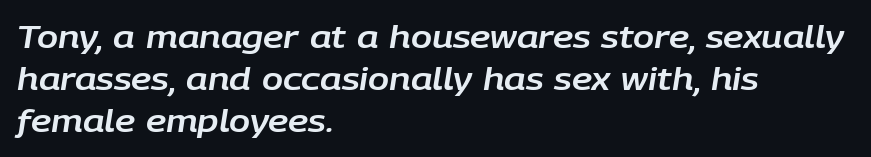
The image shows 31 px text type, italic (leaning right); set left-aligned, normal line spacing (1.36x), normal letter spacing, not underlined; low stroke contrast and a large x-height.
